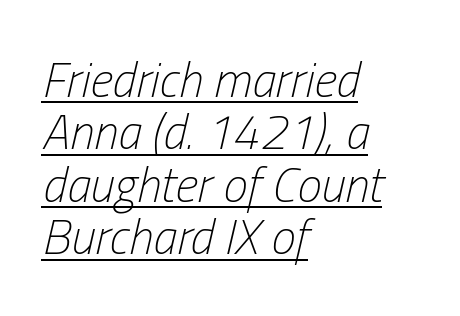
{"italic": "yes", "lean": "right", "slant_degrees": 13, "bold": "no", "weight": "light", "width": "condensed", "stroke_contrast": "low", "x_height": "medium", "monospaced": "no", "underline": "yes", "align": "left", "line_spacing": "tight", "line_spacing_ratio": 1.07, "letter_spacing": "normal", "letter_spacing_em": 0.0, "glyph_px": 49}
